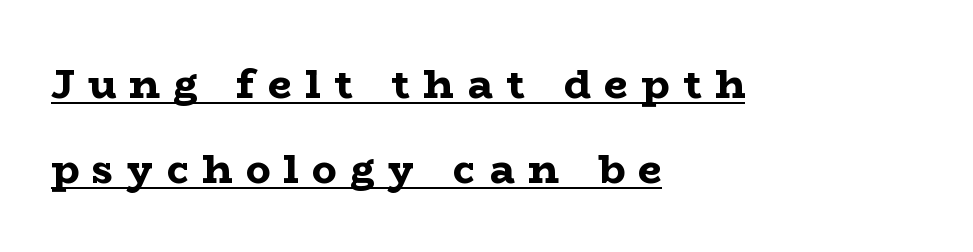
Visually the block forms a straight wall on the left and a jagged coastline on the right. Are there feet on the stems? There are — it's a serif. Posture: vertical. The gaps between neighbouring characters are conspicuously large. Caption: bold face, heavy strokes.
